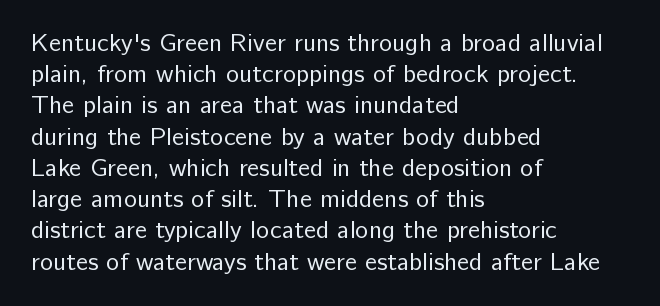
Q: Is the text bold? A: No.
Q: Is the text italic (slanted)? A: No, it is upright.
Q: Is the text underlined? A: No.
Q: How is the paragraph aligned? A: Left-aligned.
Q: Is the spacing between letters normal or unusually wide? A: Normal.
Q: Is the spacing between lines tight, normal or loose? A: Normal.
